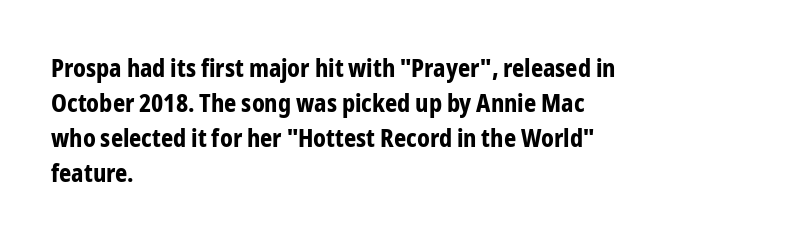
The image shows 24 px bold type, upright; set left-aligned, normal line spacing (1.46x), normal letter spacing, not underlined.
